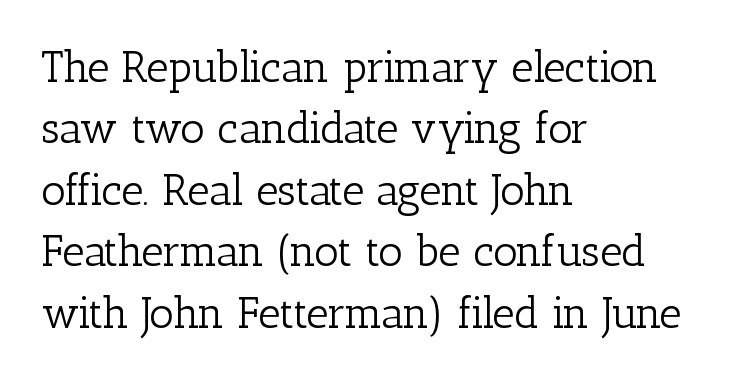
Q: Is the text bold? A: No.
Q: Is the text italic (slanted)? A: No, it is upright.
Q: Is the typeface a serif or a sans-serif typeface? A: Serif.
Q: Is the text underlined? A: No.
Q: How is the paragraph aligned? A: Left-aligned.
Q: Is the spacing between letters normal or unusually wide? A: Normal.
Q: Is the spacing between lines tight, normal or loose? A: Normal.
Q: Width (condensed, normal, or wide)? A: Normal.
Q: Stroke contrast? A: Low.
Q: x-height? A: Medium.
Q: Monospaced? A: No.
